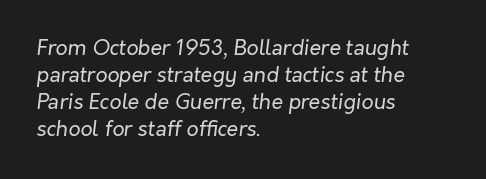
The image shows 21 px text type, italic (leaning right); set left-aligned, normal line spacing (1.28x), normal letter spacing, not underlined.
